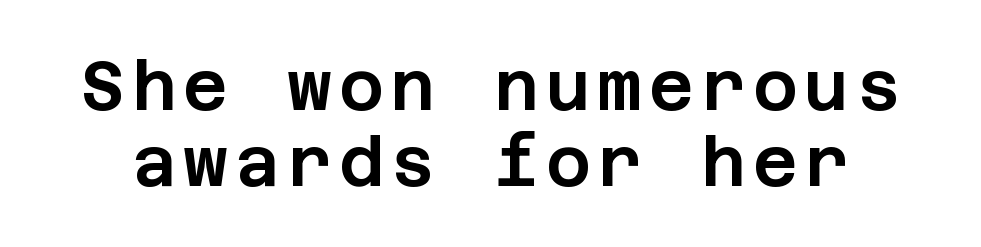
A typesetter would label this face a sans. Any mark beneath the type? The region is blank. It's the straight-up-and-down kind of type. Summary of vertical rhythm: compact, with narrow interline spacing.
